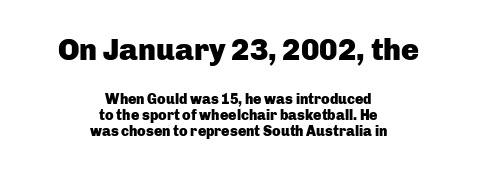
Q: Is the text bold? A: Yes.
Q: Is the text italic (slanted)? A: No, it is upright.
Q: Is the typeface a serif or a sans-serif typeface? A: Sans-serif.
Q: Is the text underlined? A: No.
Q: How is the paragraph aligned? A: Centered.
Q: Is the spacing between letters normal or unusually wide? A: Normal.
Q: Which block of text is set in a larger size, the first (top) or the second (bottom)? A: The first (top) one.
Q: Width (condensed, normal, or wide)? A: Normal.
Q: Stroke contrast? A: Low.
Q: x-height? A: Medium.
Q: Monospaced? A: No.
